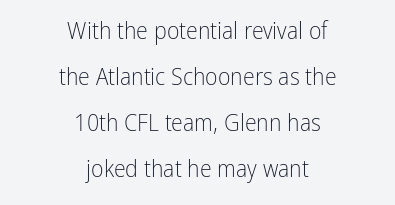
{"italic": "no", "bold": "no", "underline": "no", "align": "center", "line_spacing": "loose", "line_spacing_ratio": 1.92, "letter_spacing": "normal", "letter_spacing_em": 0.0, "glyph_px": 24}
